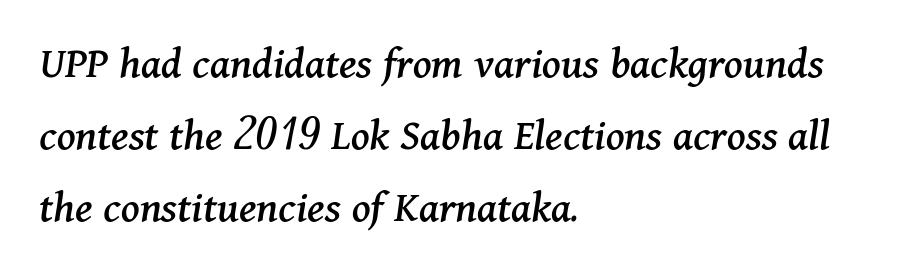
The image shows 46 px serif type, italic (leaning right); set left-aligned, normal line spacing (1.57x), normal letter spacing, not underlined; medium stroke contrast and a medium x-height.
